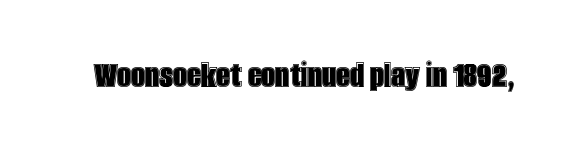
A typesetter would call this proportional, since set widths differ per character. Has an underline been added? It has not. The type sits square on the baseline with zero lean. Tracking here is standard; glyphs follow each other at the usual distance.
